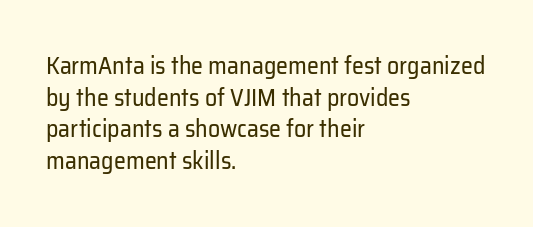
{"italic": "no", "bold": "no", "underline": "no", "align": "left", "line_spacing": "normal", "line_spacing_ratio": 1.32, "letter_spacing": "normal", "letter_spacing_em": 0.0, "glyph_px": 24}
